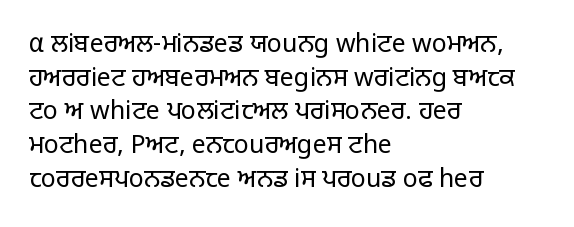
Q: Is the text bold? A: No.
Q: Is the text italic (slanted)? A: No, it is upright.
Q: Is the text underlined? A: No.
Q: How is the paragraph aligned? A: Left-aligned.
Q: Is the spacing between letters normal or unusually wide? A: Normal.
Q: Is the spacing between lines tight, normal or loose? A: Normal.
